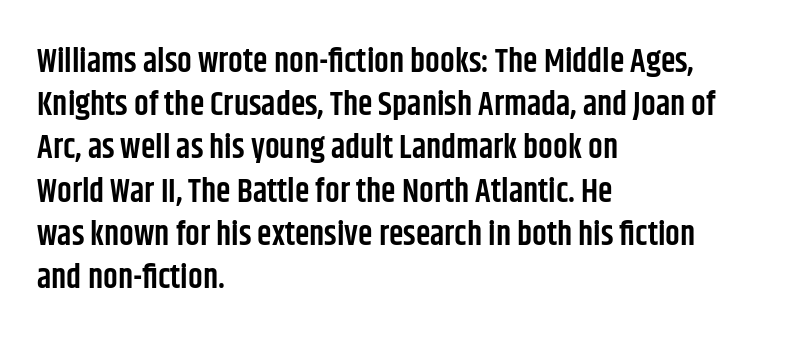
{"serif": "no", "italic": "no", "bold": "semi", "weight": "semibold", "width": "condensed", "stroke_contrast": "low", "x_height": "large", "monospaced": "no", "underline": "no", "align": "left", "line_spacing": "normal", "line_spacing_ratio": 1.31, "letter_spacing": "normal", "letter_spacing_em": 0.0, "glyph_px": 33}
